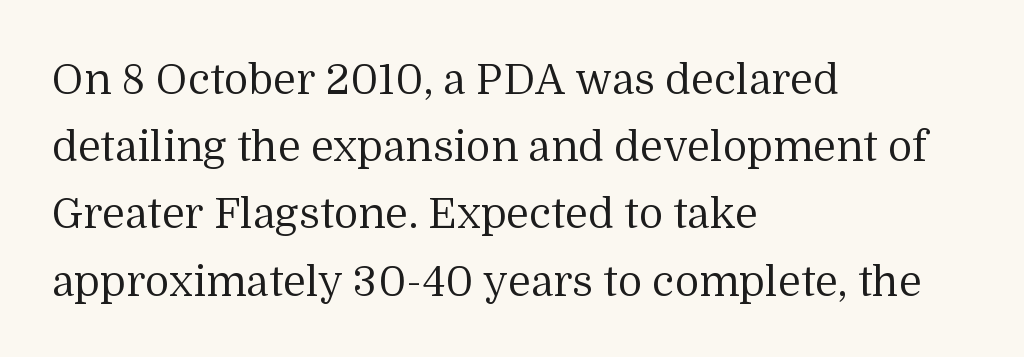
Q: Is the text bold? A: No.
Q: Is the text italic (slanted)? A: No, it is upright.
Q: Is the typeface a serif or a sans-serif typeface? A: Serif.
Q: Is the text underlined? A: No.
Q: How is the paragraph aligned? A: Left-aligned.
Q: Is the spacing between letters normal or unusually wide? A: Normal.
Q: Is the spacing between lines tight, normal or loose? A: Normal.
Q: Width (condensed, normal, or wide)? A: Normal.
Q: Stroke contrast? A: Medium.
Q: x-height? A: Medium.
Q: Monospaced? A: No.
